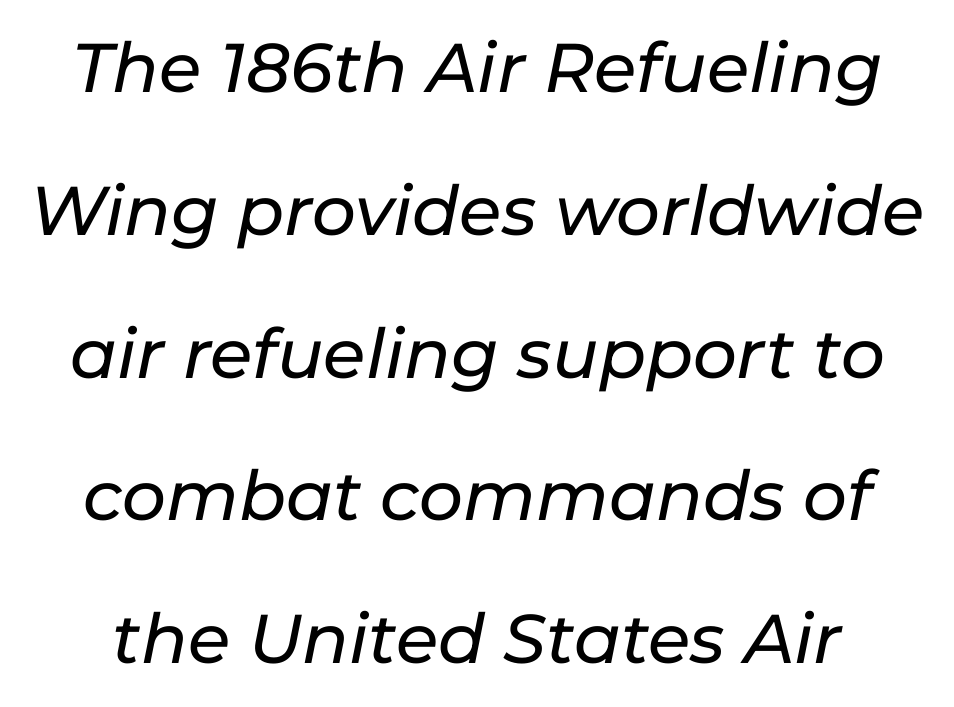
Do the characters align in a grid? No, the font is proportional. Nobody touched the tracking dial on this one. The text carries the slant typical of an italic or oblique font. Widely set lines give the paragraph a tall, airy silhouette.
